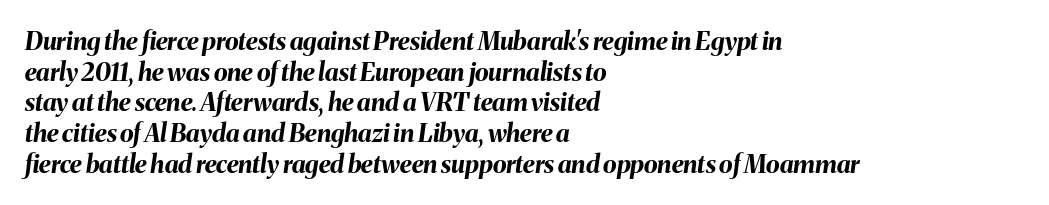
Q: Is the text bold? A: Yes.
Q: Is the text italic (slanted)? A: Yes, it leans right by about 8 degrees.
Q: Is the text underlined? A: No.
Q: How is the paragraph aligned? A: Left-aligned.
Q: Is the spacing between letters normal or unusually wide? A: Normal.
